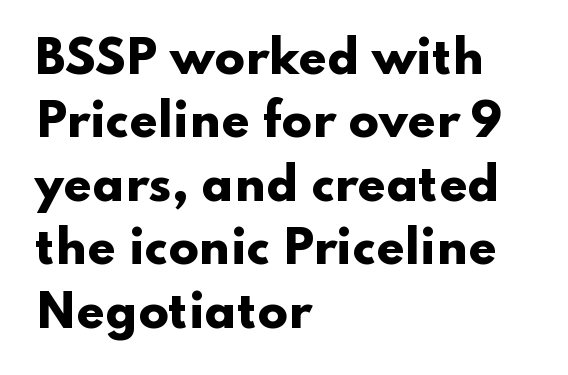
Chunky letters — that's bold for sure. Is this a fixed-width face? No — the glyphs have proportional, varying widths. Each new line begins a customary step beneath the previous one. Classification — sans serif.
